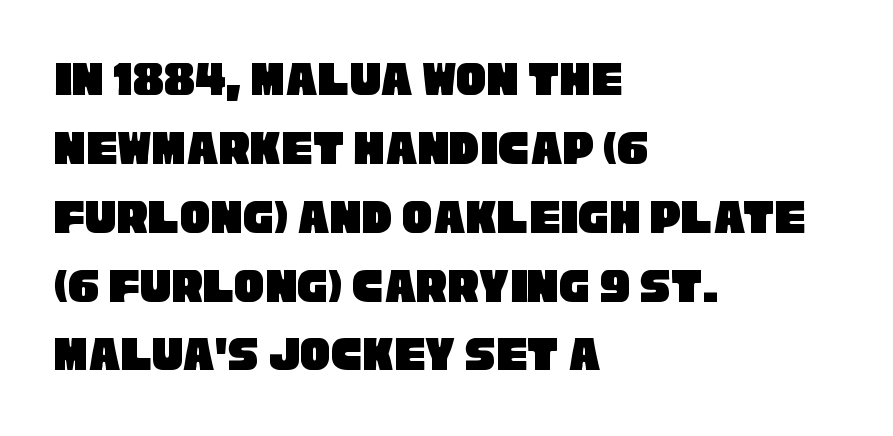
The image shows 51 px condensed sans-serif type; set left-aligned, normal line spacing (1.35x), normal letter spacing, not underlined; low stroke contrast and a large x-height.
